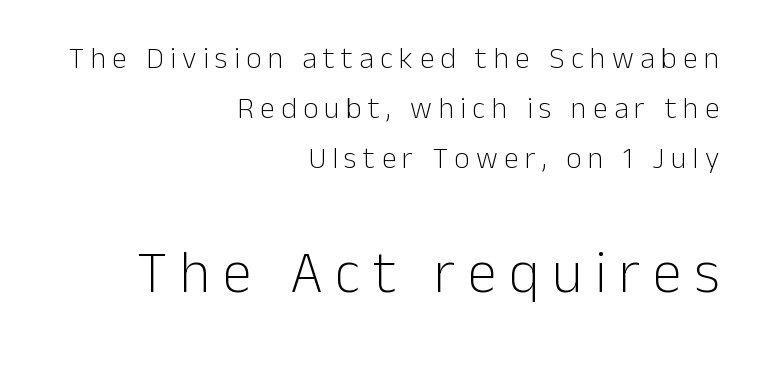
Line ends are locked; line starts wander. Horizontal bands of white between lines are of average thickness. Compared with typical body copy, the letter spacing here is much looser. Size contrast runs from small at the top to large at the bottom.
